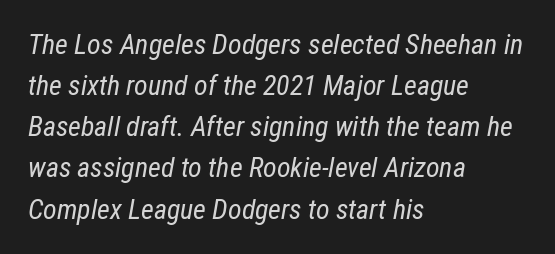
The image shows 28 px regular-weight, condensed type, italic (leaning right); set left-aligned, normal line spacing (1.47x), normal letter spacing, not underlined; low stroke contrast and a medium x-height.
